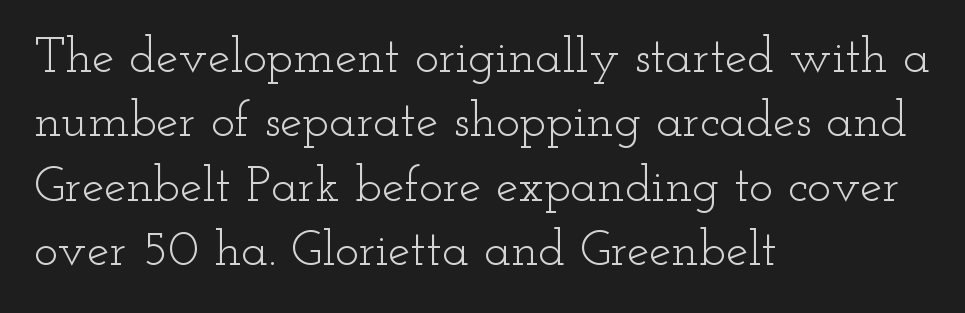
Q: Is the text bold? A: No.
Q: Is the text italic (slanted)? A: No, it is upright.
Q: Is the typeface a serif or a sans-serif typeface? A: Serif.
Q: Is the text underlined? A: No.
Q: How is the paragraph aligned? A: Left-aligned.
Q: Is the spacing between letters normal or unusually wide? A: Normal.
Q: Is the spacing between lines tight, normal or loose? A: Normal.
Q: Width (condensed, normal, or wide)? A: Wide.
Q: Stroke contrast? A: Low.
Q: x-height? A: Small.
Q: Monospaced? A: No.
